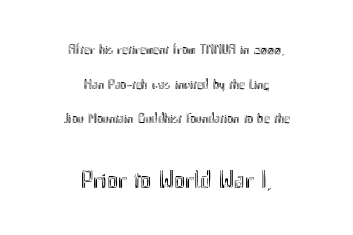
{"italic": "no", "underline": "no", "align": "center", "line_spacing": "loose", "line_spacing_ratio": 2.48, "letter_spacing": "normal", "letter_spacing_em": 0.0, "larger_block": "second", "size_ratio": 1.79, "glyph_px": 25}
